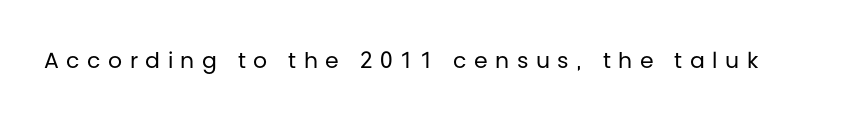
Decoration check: the copy has no underline. Does extra space separate the letters? Yes, quite a lot of it. The specimen reads as upright at a glance. Caption: face not bold, strokes unweighted.
